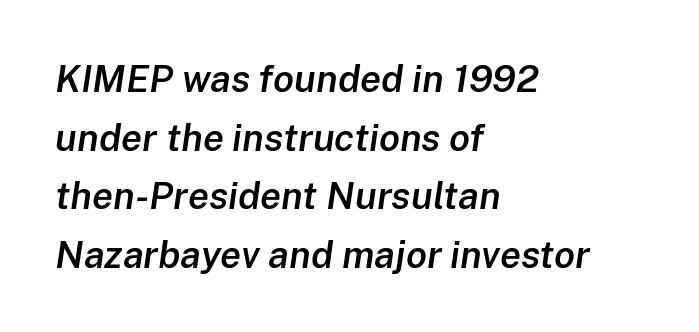
{"italic": "yes", "lean": "right", "slant_degrees": 8, "bold": "semi", "weight": "semibold", "width": "normal", "stroke_contrast": "low", "x_height": "medium", "monospaced": "no", "underline": "no", "align": "left", "line_spacing": "normal", "line_spacing_ratio": 1.54, "letter_spacing": "normal", "letter_spacing_em": 0.0, "glyph_px": 38}
